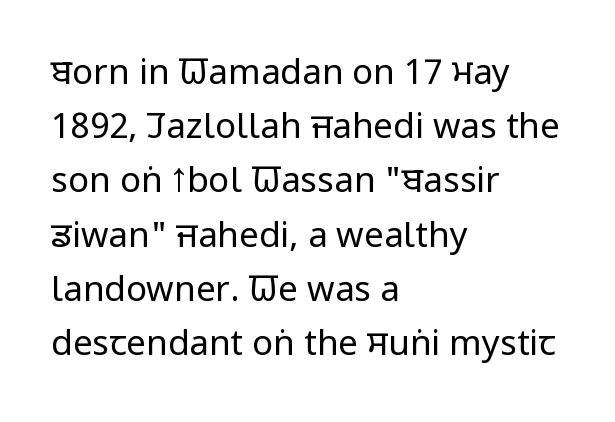
Q: Is the text bold? A: No.
Q: Is the text italic (slanted)? A: No, it is upright.
Q: Is the typeface a serif or a sans-serif typeface? A: Sans-serif.
Q: Is the text underlined? A: No.
Q: How is the paragraph aligned? A: Left-aligned.
Q: Is the spacing between letters normal or unusually wide? A: Normal.
Q: Is the spacing between lines tight, normal or loose? A: Normal.
Q: Width (condensed, normal, or wide)? A: Condensed.
Q: Stroke contrast? A: Low.
Q: x-height? A: Large.
Q: Monospaced? A: No.
